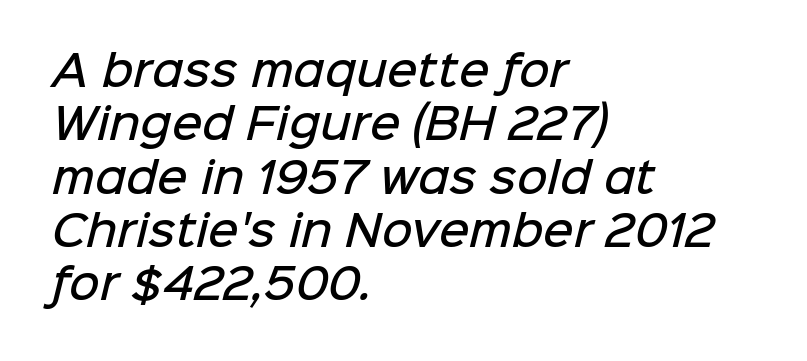
{"serif": "no", "bold": "semi", "weight": "semibold", "width": "normal", "stroke_contrast": "low", "x_height": "medium", "monospaced": "no", "underline": "no", "align": "left", "line_spacing": "normal", "line_spacing_ratio": 1.27, "letter_spacing": "normal", "letter_spacing_em": 0.0, "glyph_px": 42}
